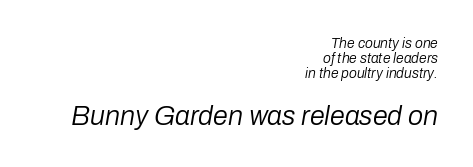
The image shows 27 px text type, italic (leaning right); set right-aligned, tight line spacing (1.06x), normal letter spacing, not underlined; the second (bottom) block is 1.93x larger.
